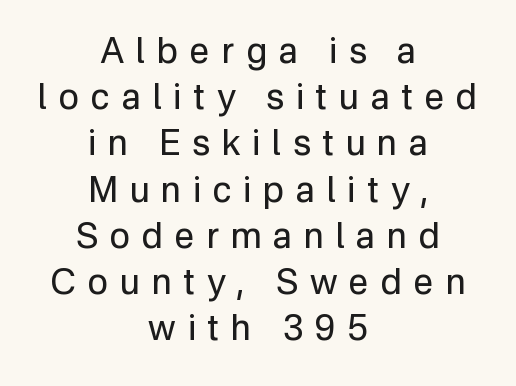
{"serif": "no", "italic": "no", "bold": "no", "weight": "regular", "width": "normal", "stroke_contrast": "low", "x_height": "medium", "monospaced": "no", "underline": "no", "align": "center", "line_spacing": "normal", "line_spacing_ratio": 1.32, "letter_spacing": "wide", "letter_spacing_em": 0.34, "glyph_px": 35}
